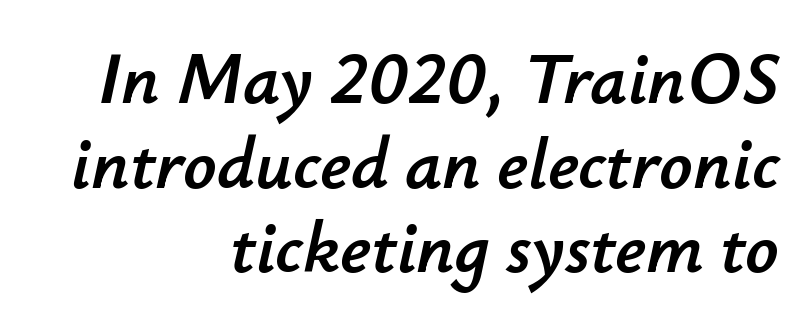
The image shows 73 px text type, italic (leaning right); set right-aligned, line spacing 1.16x, normal letter spacing, not underlined; low stroke contrast and a small x-height.
